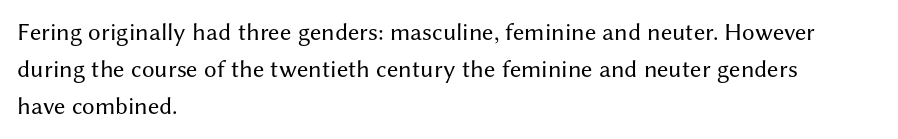
The image shows 25 px text type, upright; set left-aligned, normal line spacing (1.49x), normal letter spacing, not underlined.
